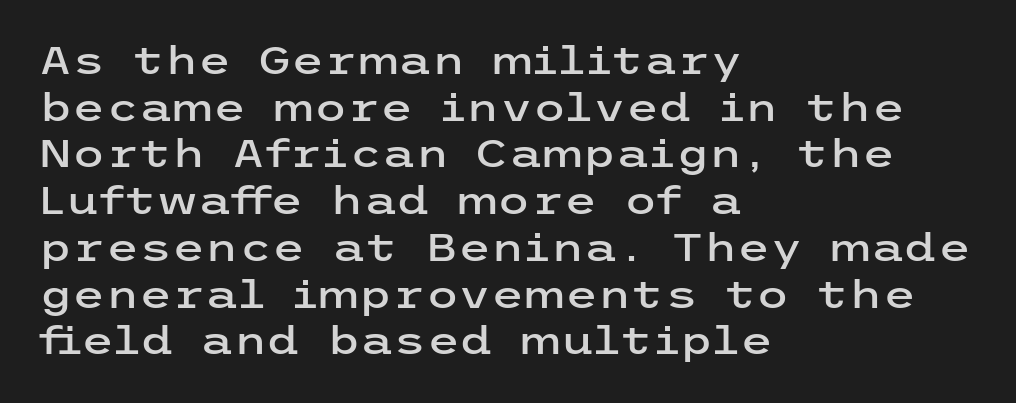
The setting favours the left margin, as ordinary paragraphs usually do. The strip under each line holds only bare page. The rendering keeps characters at their native spacing. Italic: no, the glyphs are upright roman.
